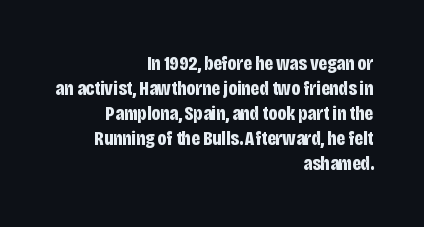
The image shows 20 px bold type, upright; set right-aligned, normal line spacing (1.25x), normal letter spacing, not underlined.
